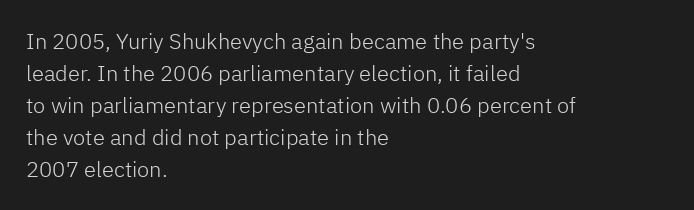
The image shows 22 px text type, upright; set left-aligned, normal line spacing (1.45x), normal letter spacing, not underlined.
